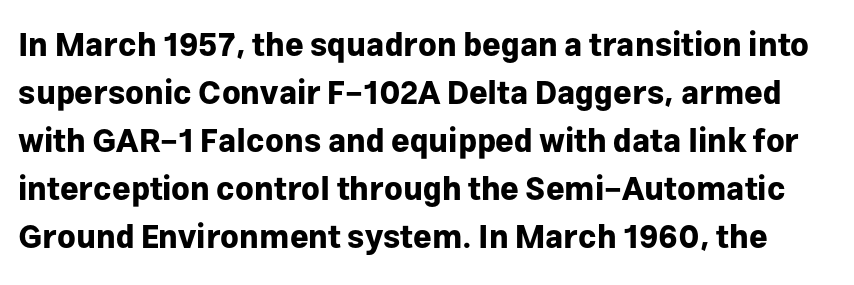
{"serif": "no", "italic": "no", "bold": "yes", "weight": "bold", "width": "normal", "stroke_contrast": "low", "x_height": "medium", "monospaced": "no", "underline": "no", "line_spacing": "normal", "line_spacing_ratio": 1.5, "letter_spacing": "normal", "letter_spacing_em": 0.0, "glyph_px": 32}
